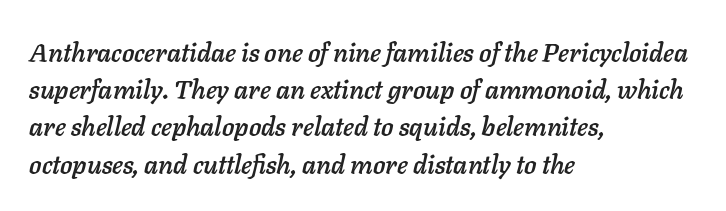
{"italic": "yes", "lean": "right", "slant_degrees": 11, "underline": "no", "align": "left", "line_spacing": "normal", "line_spacing_ratio": 1.43, "letter_spacing": "normal", "letter_spacing_em": 0.0, "glyph_px": 26}
